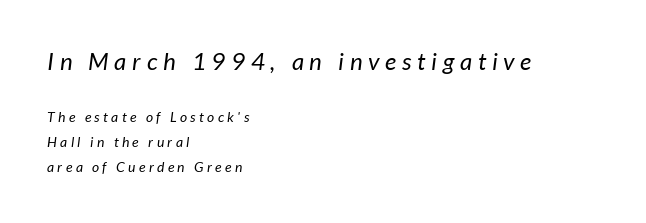
The image shows 24 px text type; set left-aligned, line spacing 1.79x, unusually wide letter spacing (+0.24 em), not underlined; the first (top) block is 1.71x larger.
